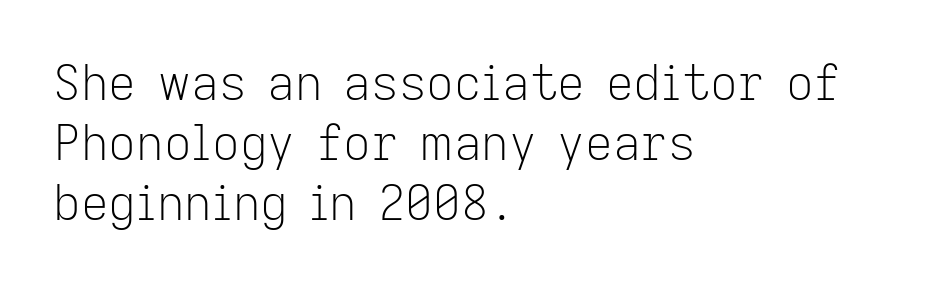
{"serif": "no", "italic": "no", "bold": "no", "weight": "light", "width": "normal", "stroke_contrast": "low", "x_height": "medium", "monospaced": "no", "underline": "no", "align": "left", "line_spacing": "normal", "line_spacing_ratio": 1.25, "letter_spacing": "normal", "letter_spacing_em": 0.0, "glyph_px": 48}
